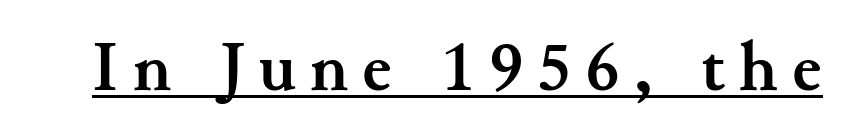
The image shows 71 px semibold serif type, upright; set unusually wide letter spacing (+0.21 em), underlined; medium stroke contrast and a small x-height.
